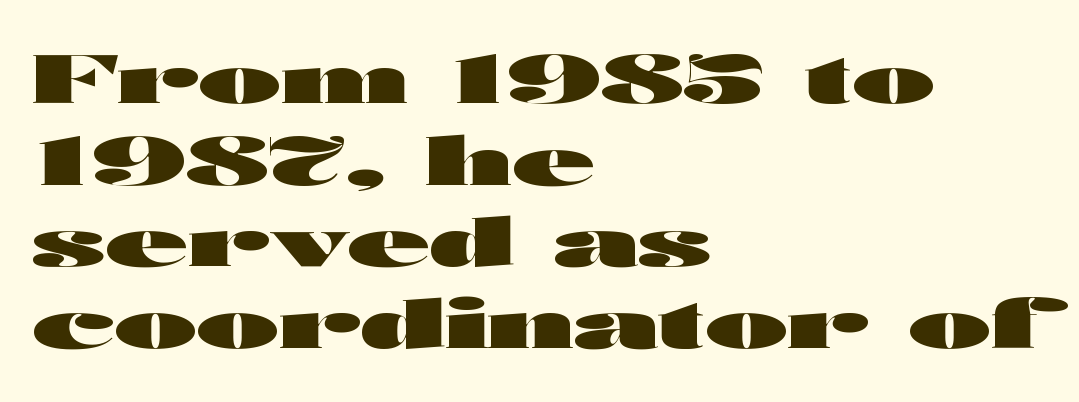
{"serif": "no", "italic": "no", "bold": "yes", "weight": "heavy", "width": "wide", "stroke_contrast": "high", "x_height": "medium", "monospaced": "no", "underline": "no", "align": "left", "line_spacing_ratio": 1.22, "letter_spacing": "normal", "letter_spacing_em": 0.0, "glyph_px": 67}
